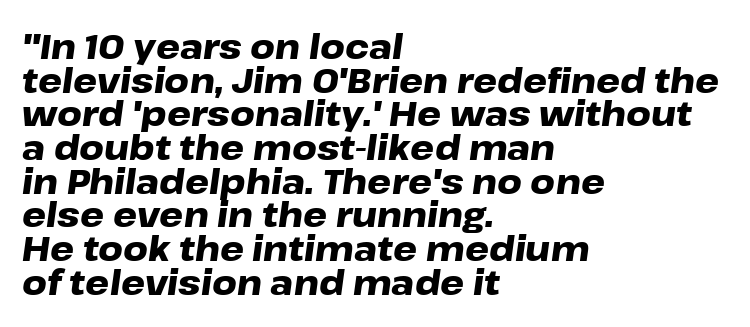
Does the lettering tilt? It does — this is italic. Words appear dense and cohesive because spacing is normal. Proportional: the letters do not fall into vertical columns. These words are printed bold, with thick strokes throughout.
